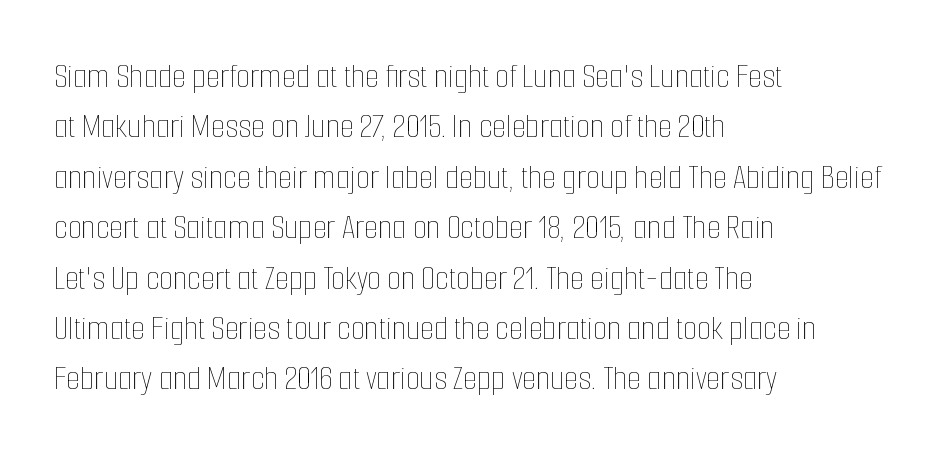
Q: Is the text bold? A: No.
Q: Is the text italic (slanted)? A: No, it is upright.
Q: Is the text underlined? A: No.
Q: How is the paragraph aligned? A: Left-aligned.
Q: Is the spacing between letters normal or unusually wide? A: Normal.
Q: Is the spacing between lines tight, normal or loose? A: Normal.
Q: Width (condensed, normal, or wide)? A: Condensed.
Q: Stroke contrast? A: Low.
Q: x-height? A: Medium.
Q: Monospaced? A: No.
